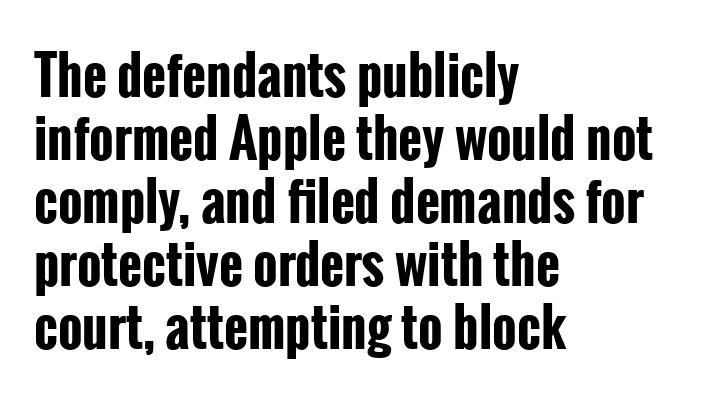
Q: Is the text bold? A: Yes.
Q: Is the text italic (slanted)? A: No, it is upright.
Q: Is the typeface a serif or a sans-serif typeface? A: Sans-serif.
Q: Is the text underlined? A: No.
Q: How is the paragraph aligned? A: Left-aligned.
Q: Is the spacing between letters normal or unusually wide? A: Normal.
Q: Width (condensed, normal, or wide)? A: Condensed.
Q: Stroke contrast? A: Low.
Q: x-height? A: Medium.
Q: Monospaced? A: No.
